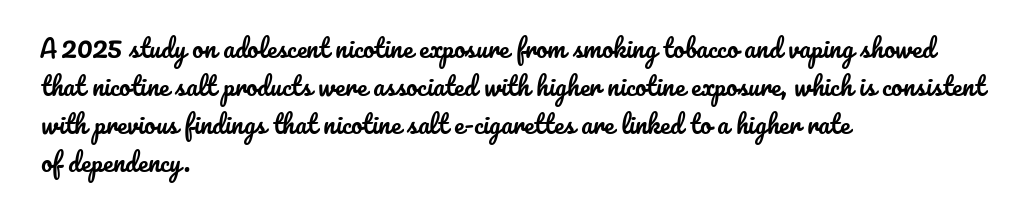
Plain, unruled lines of type. Each word holds together tightly as a unit, with standard inter-letter gaps. Every row of glyphs begins at an identical x-position on the left. Leading matches the norm, producing a regular column.
